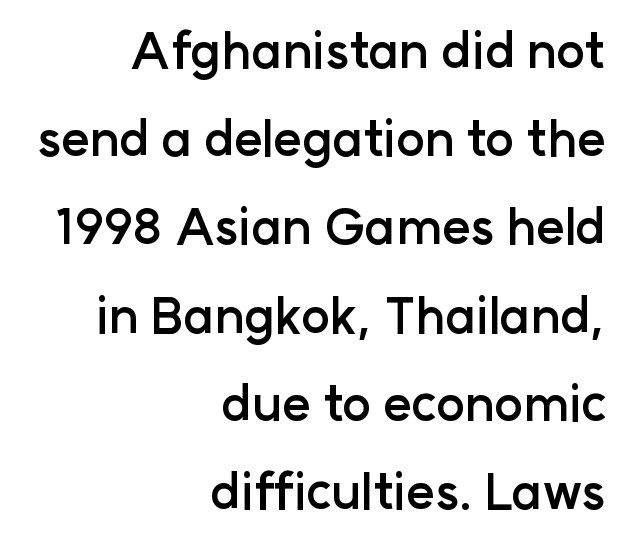
The rendering anchors every line to the right-hand side. Glance below the letters and you will spot only blank space. Notice how thick the strokes are: this is what a full bold looks like. Looks like regular typesetting: each glyph gets only the width it needs. Nobody touched the tracking dial on this one. A typesetter would mark this as roman, not italic.
